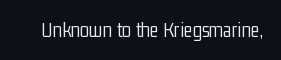
The passage shown is not underscored anywhere. The font's upright variant was chosen for this text. Stems here are at most as thick as an everyday book face. Observe the ordinary spacing: letters are neighbours, not strangers.
